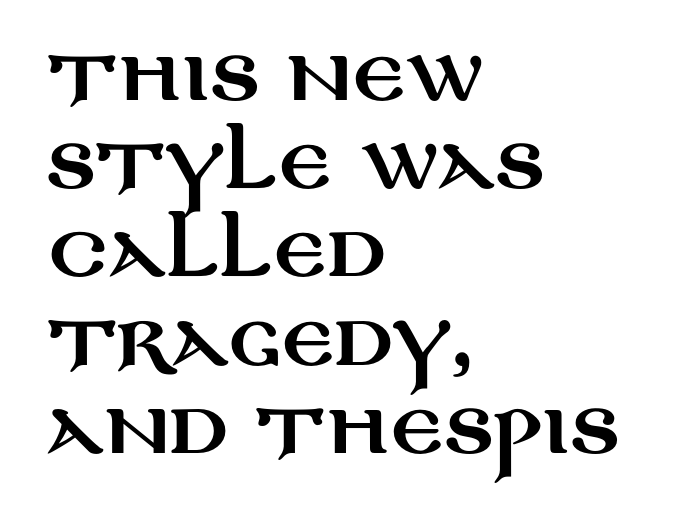
The image shows 70 px wide sans-serif type, upright; set left-aligned, normal line spacing (1.26x), normal letter spacing, not underlined; medium stroke contrast and a large x-height.
